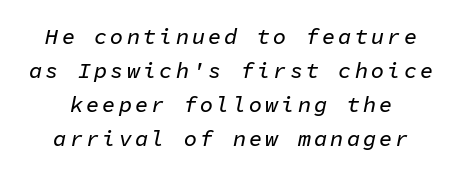
The image shows 22 px text type, italic (leaning right); set centered, normal line spacing (1.54x), not underlined.
